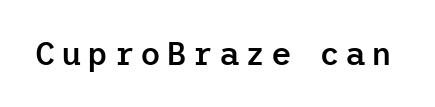
In terms of weight, the rendering is demibold, just under bold. In terms of posture, this sample is upright. Is this a sans? Yes — the strokes have no serifs. No word sits above an underline.
